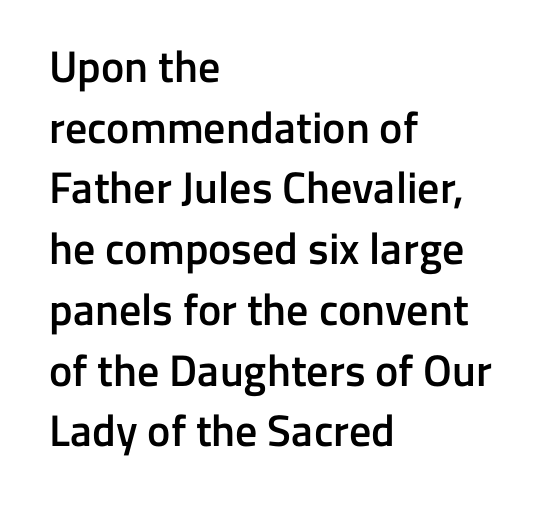
Q: Is the text bold? A: Semi-bold.
Q: Is the text italic (slanted)? A: No, it is upright.
Q: Is the typeface a serif or a sans-serif typeface? A: Sans-serif.
Q: Is the text underlined? A: No.
Q: How is the paragraph aligned? A: Left-aligned.
Q: Is the spacing between letters normal or unusually wide? A: Normal.
Q: Is the spacing between lines tight, normal or loose? A: Normal.
Q: Width (condensed, normal, or wide)? A: Normal.
Q: Stroke contrast? A: Low.
Q: x-height? A: Medium.
Q: Monospaced? A: No.
